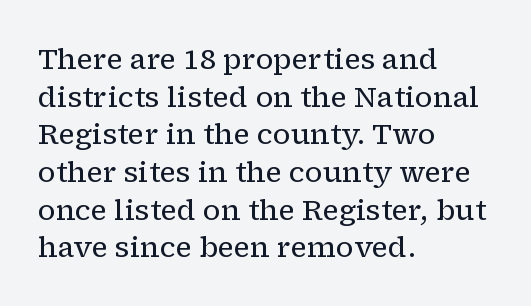
The image shows 29 px regular-weight serif type, upright; set left-aligned, normal line spacing (1.3x), normal letter spacing, not underlined; low stroke contrast and a medium x-height.
